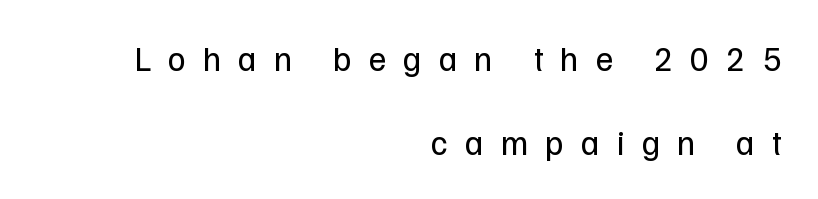
Q: Is the text bold? A: No.
Q: Is the text italic (slanted)? A: No, it is upright.
Q: Is the typeface a serif or a sans-serif typeface? A: Sans-serif.
Q: Is the text underlined? A: No.
Q: How is the paragraph aligned? A: Right-aligned.
Q: Is the spacing between letters normal or unusually wide? A: Unusually wide.
Q: Is the spacing between lines tight, normal or loose? A: Loose.
Q: Width (condensed, normal, or wide)? A: Normal.
Q: Stroke contrast? A: Low.
Q: x-height? A: Medium.
Q: Monospaced? A: No.
